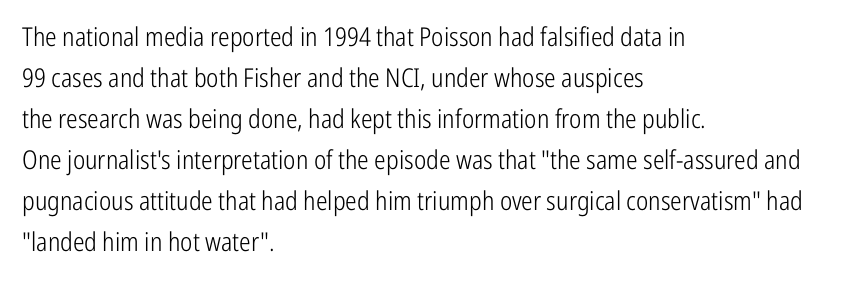
The words here are not underlined. Unbolded letterforms with no extra heft. Quick note: interline space is typical. These lines stack with their left ends in a neat column. Ordinary non-slanted type is in use. Here the glyphs are tracked normally, forming tight word shapes.
